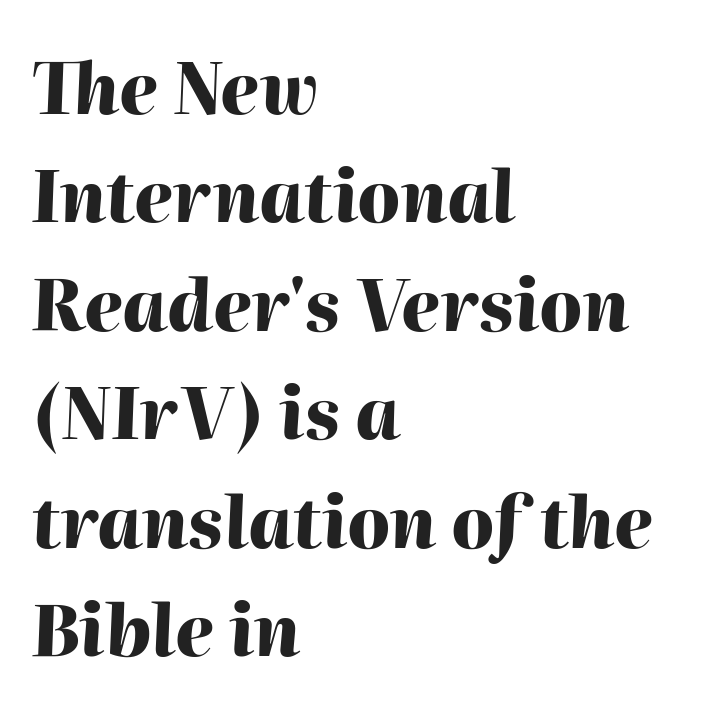
Rows of type keep a routine distance in the vertical direction. Does the weight exceed regular? Yes, all the way to bold. Clear beneath every line of the passage. The letters sit at their default tracking, neither squeezed nor spread.
